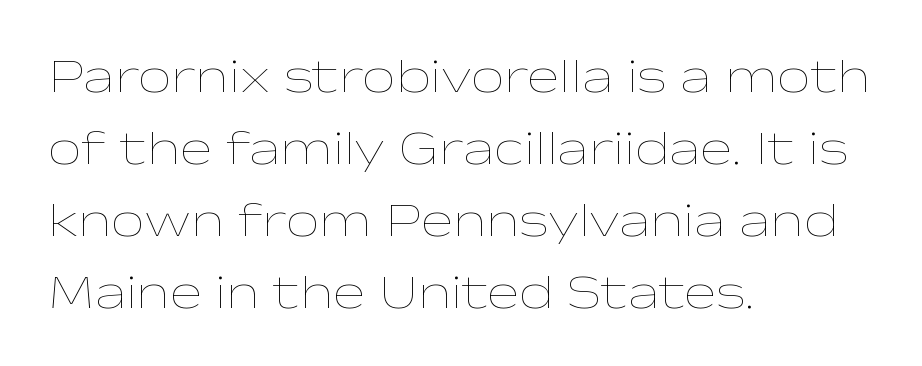
The image shows 48 px thin, wide type, upright; set left-aligned, normal line spacing (1.5x), normal letter spacing, not underlined; low stroke contrast and a medium x-height.
